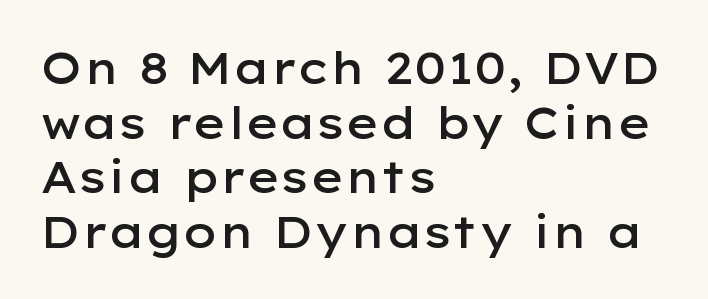
The image shows 44 px semibold, wide sans-serif type, upright; set left-aligned, line spacing 1.24x, normal letter spacing, not underlined; low stroke contrast and a medium x-height.
